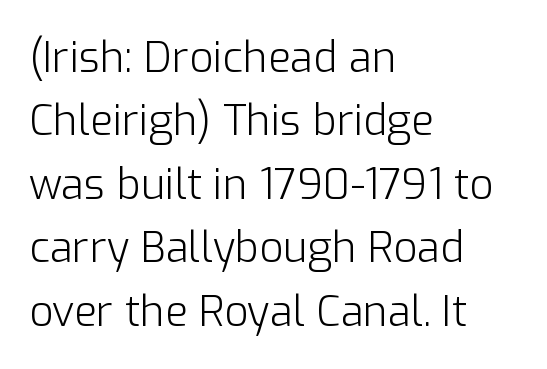
Think of a printed novel: that variable character pitch is what you see here. Is the letter spacing exaggerated? No — it looks like the ordinary default. The letters stand straight up with perfectly vertical stems. Vertical stems look standard width or narrower in stroke.
